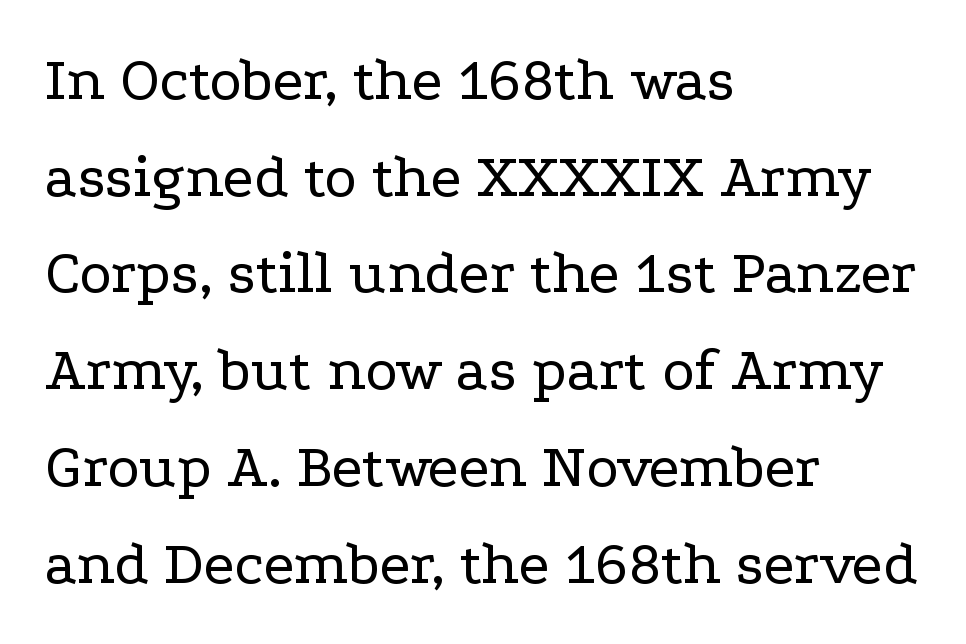
The image shows 62 px regular-weight, wide serif type, upright; set left-aligned, normal line spacing (1.56x), normal letter spacing, not underlined; low stroke contrast and a medium x-height.
